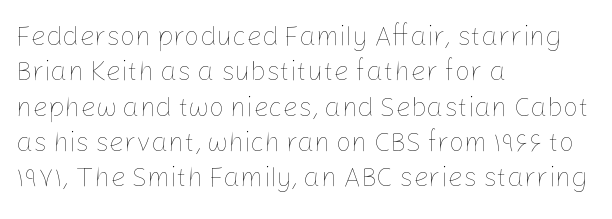
Q: Is the text bold? A: No.
Q: Is the text italic (slanted)? A: No, it is upright.
Q: Is the text underlined? A: No.
Q: How is the paragraph aligned? A: Left-aligned.
Q: Is the spacing between letters normal or unusually wide? A: Normal.
Q: Is the spacing between lines tight, normal or loose? A: Normal.
